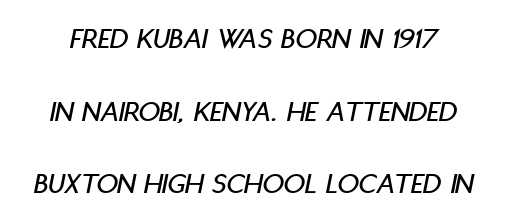
Each letter keeps its own natural width here, so spacing adapts to shape. Check the space under the baseline: it is left empty. Look at the tracking — it's just the regular setting, nothing added. The vertical gap from one line to the next is large. Tall strokes in this sample are angled rather than plumb.
